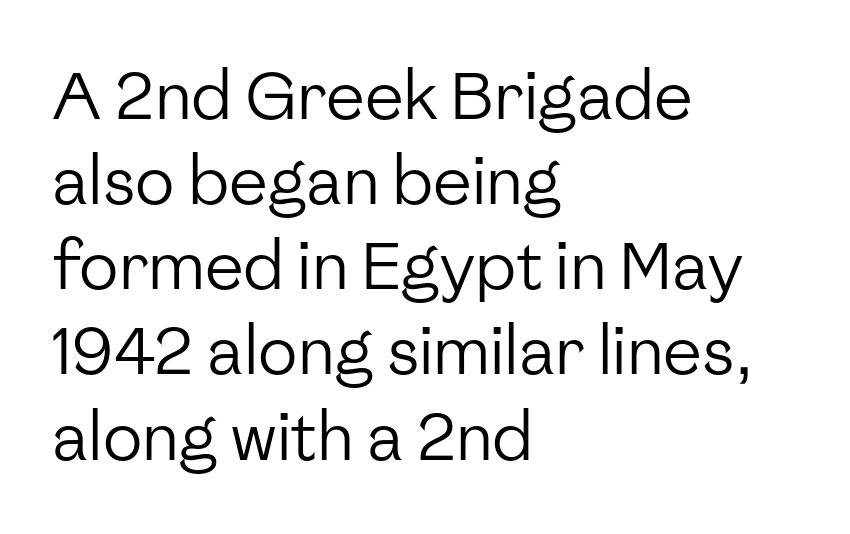
{"serif": "no", "italic": "no", "bold": "no", "weight": "regular", "width": "normal", "stroke_contrast": "low", "x_height": "medium", "monospaced": "no", "underline": "no", "align": "left", "line_spacing": "normal", "line_spacing_ratio": 1.31, "letter_spacing": "normal", "letter_spacing_em": 0.0, "glyph_px": 65}
